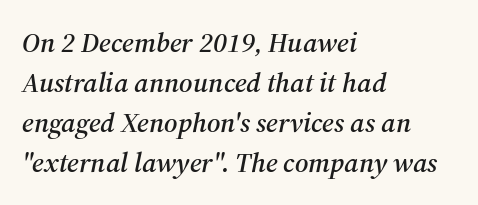
The image shows 28 px serif type, italic (leaning right); set left-aligned, normal line spacing (1.43x), normal letter spacing, not underlined; medium stroke contrast and a medium x-height.
